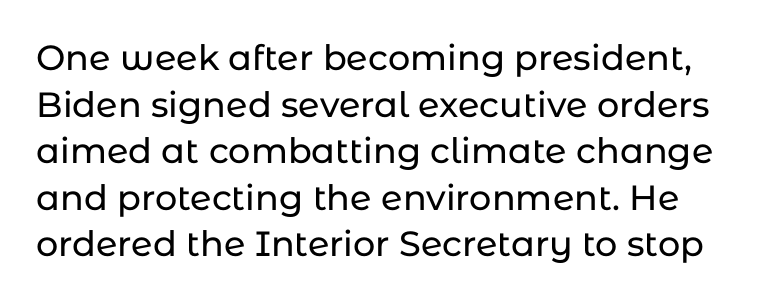
The image shows 35 px sans-serif type, upright; set normal line spacing (1.33x), normal letter spacing, not underlined; low stroke contrast and a medium x-height.
